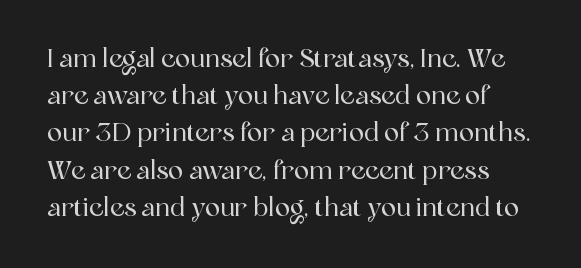
The image shows 25 px text type, upright; set normal line spacing (1.49x), normal letter spacing, not underlined.
